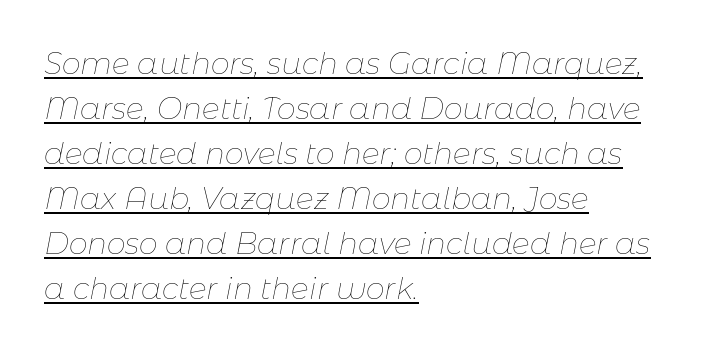
Q: Is the text bold? A: No.
Q: Is the text italic (slanted)? A: Yes, it leans right by about 11 degrees.
Q: Is the text underlined? A: Yes.
Q: How is the paragraph aligned? A: Left-aligned.
Q: Is the spacing between letters normal or unusually wide? A: Normal.
Q: Is the spacing between lines tight, normal or loose? A: Normal.
Q: Width (condensed, normal, or wide)? A: Normal.
Q: Stroke contrast? A: Low.
Q: x-height? A: Medium.
Q: Monospaced? A: No.
